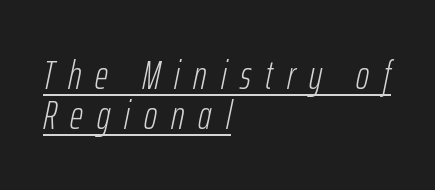
{"italic": "yes", "lean": "right", "slant_degrees": 12, "bold": "no", "weight": "light", "width": "condensed", "stroke_contrast": "low", "x_height": "medium", "monospaced": "no", "underline": "yes", "align": "left", "line_spacing": "tight", "line_spacing_ratio": 1.0, "letter_spacing": "wide", "letter_spacing_em": 0.35, "glyph_px": 40}
